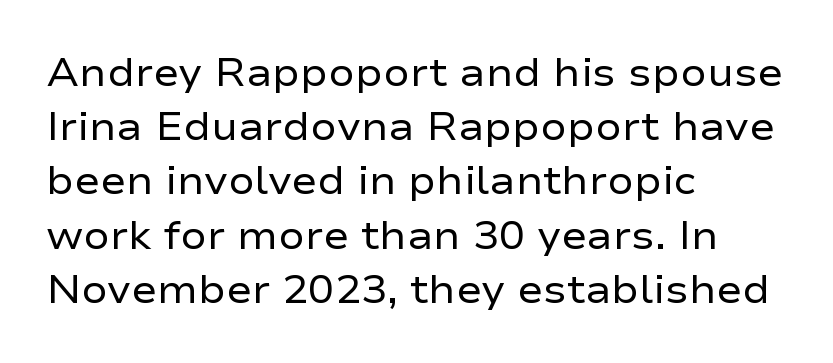
The image shows 39 px regular-weight, wide sans-serif type, upright; set left-aligned, normal line spacing (1.39x), normal letter spacing, not underlined; low stroke contrast and a medium x-height.
